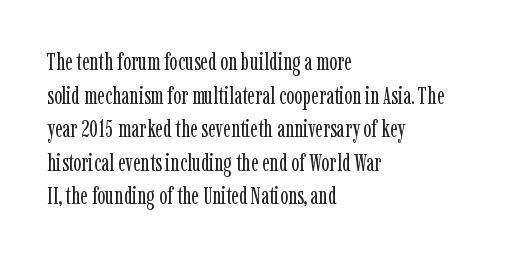
The image shows 24 px text type, upright; set left-aligned, normal line spacing (1.4x), normal letter spacing, not underlined.
